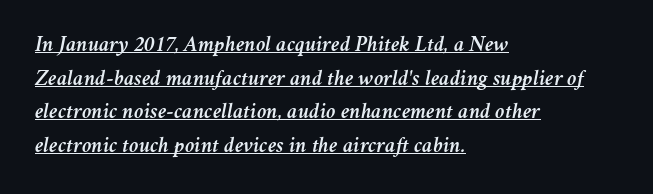
The image shows 22 px text type, italic (leaning right); set left-aligned, normal line spacing (1.53x), normal letter spacing, underlined.
